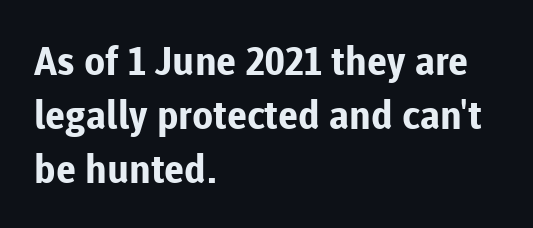
The image shows 39 px bold sans-serif type, upright; set left-aligned, normal line spacing (1.38x), normal letter spacing, not underlined; low stroke contrast and a medium x-height.
